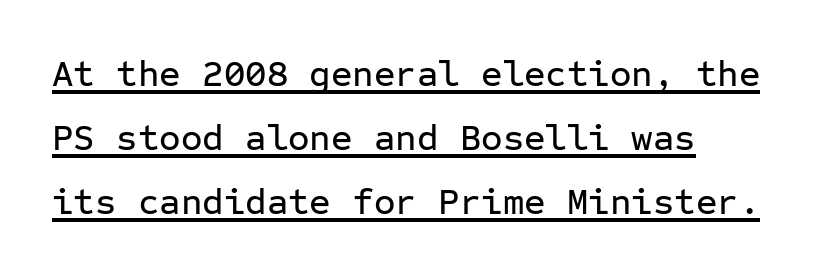
{"serif": "no", "italic": "no", "width": "normal", "stroke_contrast": "low", "x_height": "medium", "monospaced": "yes", "underline": "yes", "line_spacing_ratio": 1.73, "letter_spacing": "normal", "letter_spacing_em": 0.0, "glyph_px": 37}
